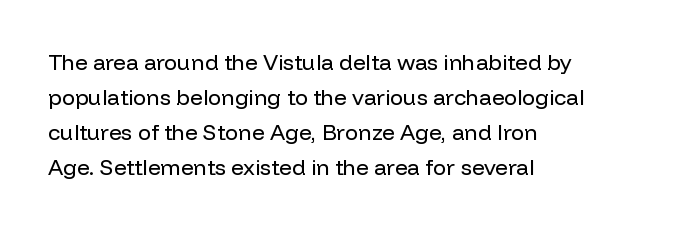
Q: Is the text bold? A: No.
Q: Is the text italic (slanted)? A: No, it is upright.
Q: Is the text underlined? A: No.
Q: How is the paragraph aligned? A: Left-aligned.
Q: Is the spacing between letters normal or unusually wide? A: Normal.
Q: Is the spacing between lines tight, normal or loose? A: Normal.
